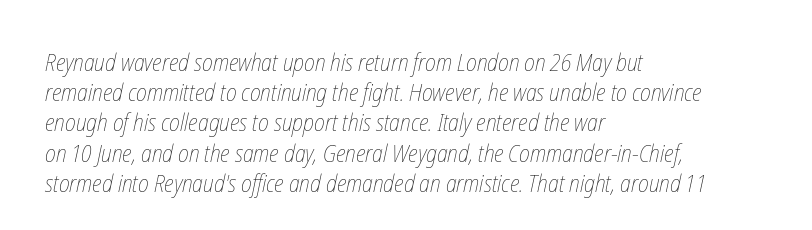
The space beneath each line is pristine and unruled. Leftover space on each line is placed entirely after the last word. The letters sit at their default tracking, neither squeezed nor spread. What's the leading like? Ordinary, nothing unusual.
